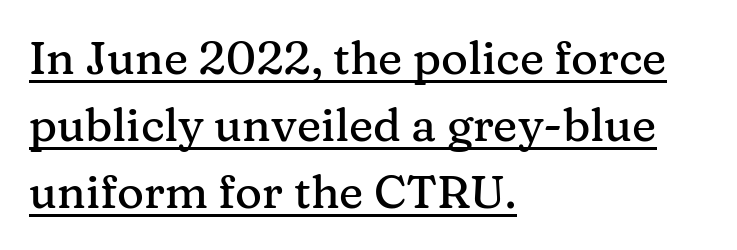
Every stem runs plumb, perpendicular to the baseline. A serif font was chosen for this passage. There is no visible air inserted between adjacent glyphs. The letters advance in unequal steps, a hallmark of proportional type. The ragged edge is on the right, which tells us the setting is flush left.
